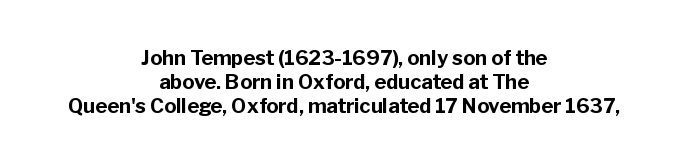
Q: Is the text bold? A: Yes.
Q: Is the text italic (slanted)? A: No, it is upright.
Q: Is the text underlined? A: No.
Q: How is the paragraph aligned? A: Centered.
Q: Is the spacing between letters normal or unusually wide? A: Normal.
